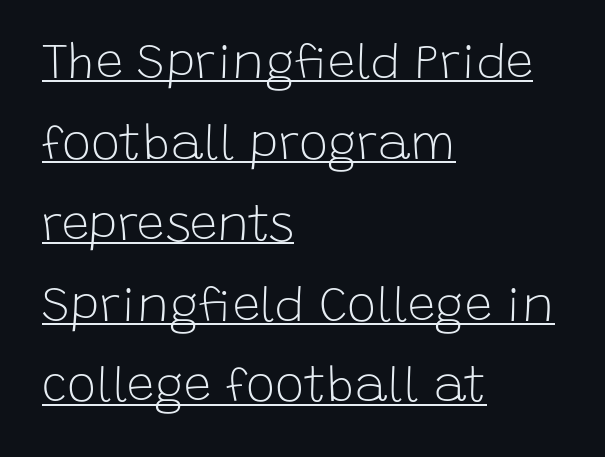
{"serif": "no", "italic": "no", "bold": "no", "weight": "light", "width": "normal", "stroke_contrast": "low", "x_height": "large", "monospaced": "no", "underline": "yes", "align": "left", "line_spacing": "normal", "line_spacing_ratio": 1.65, "letter_spacing": "normal", "letter_spacing_em": 0.0, "glyph_px": 49}
